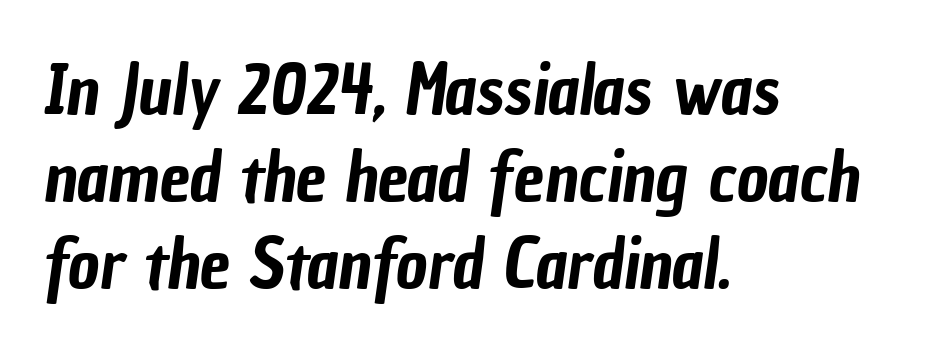
{"serif": "no", "width": "condensed", "stroke_contrast": "low", "x_height": "medium", "monospaced": "no", "underline": "no", "align": "left", "line_spacing": "normal", "line_spacing_ratio": 1.26, "letter_spacing": "normal", "letter_spacing_em": 0.0, "glyph_px": 69}
